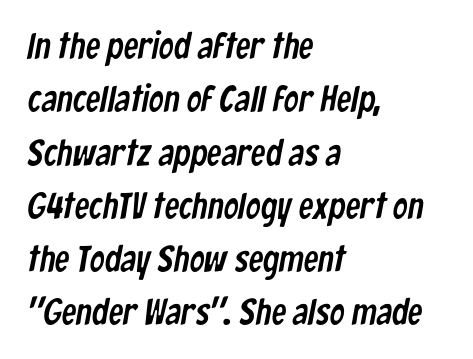
The image shows 37 px condensed sans-serif type; set left-aligned, normal line spacing (1.44x), normal letter spacing, not underlined; low stroke contrast and a medium x-height.
